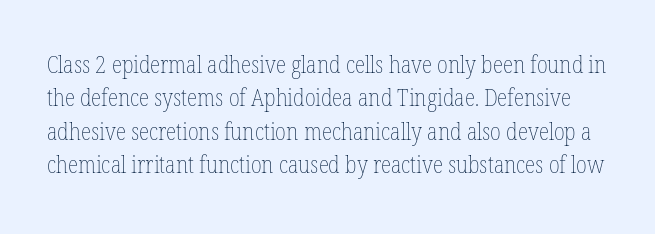
Q: Is the text bold? A: No.
Q: Is the text italic (slanted)? A: No, it is upright.
Q: Is the text underlined? A: No.
Q: Is the spacing between letters normal or unusually wide? A: Normal.
Q: Is the spacing between lines tight, normal or loose? A: Normal.
